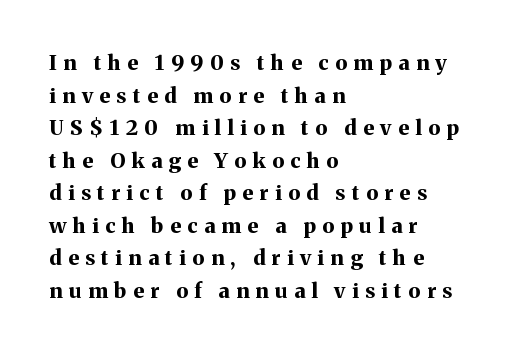
Q: Is the text bold? A: Yes.
Q: Is the text italic (slanted)? A: No, it is upright.
Q: Is the text underlined? A: No.
Q: How is the paragraph aligned? A: Left-aligned.
Q: Is the spacing between letters normal or unusually wide? A: Unusually wide.
Q: Is the spacing between lines tight, normal or loose? A: Normal.
